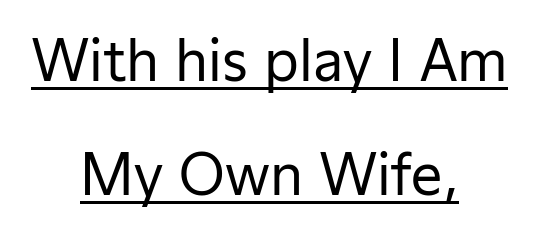
The image shows 56 px regular-weight sans-serif type, upright; set centered, loose line spacing (2.03x), normal letter spacing, underlined; low stroke contrast and a medium x-height.
